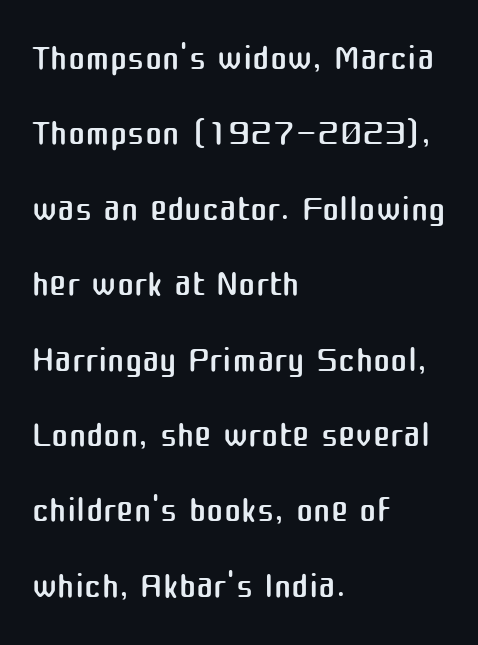
The image shows 52 px regular-weight sans-serif type, upright; set left-aligned, normal line spacing (1.45x), normal letter spacing, not underlined; medium stroke contrast and a medium x-height.
